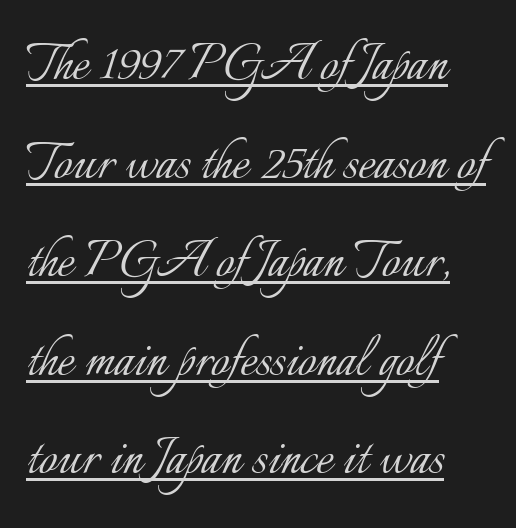
The image shows 64 px light type; set left-aligned, normal line spacing (1.54x), normal letter spacing, underlined; low stroke contrast and a small x-height.
